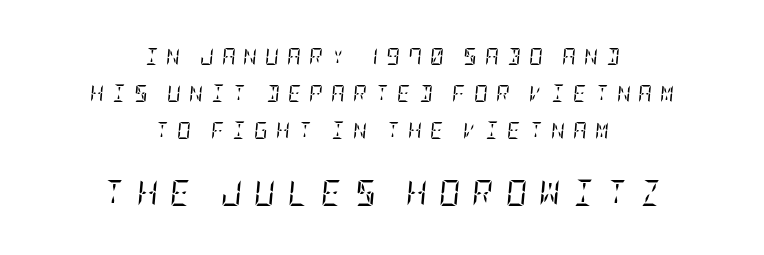
A typesetter would mark this as italic. Weight class: somewhere from thin through regular. Leading: increased. These lines stack symmetrically, like a column narrowing and widening about its center. How are the letters spaced? Widely, with obvious added tracking.
